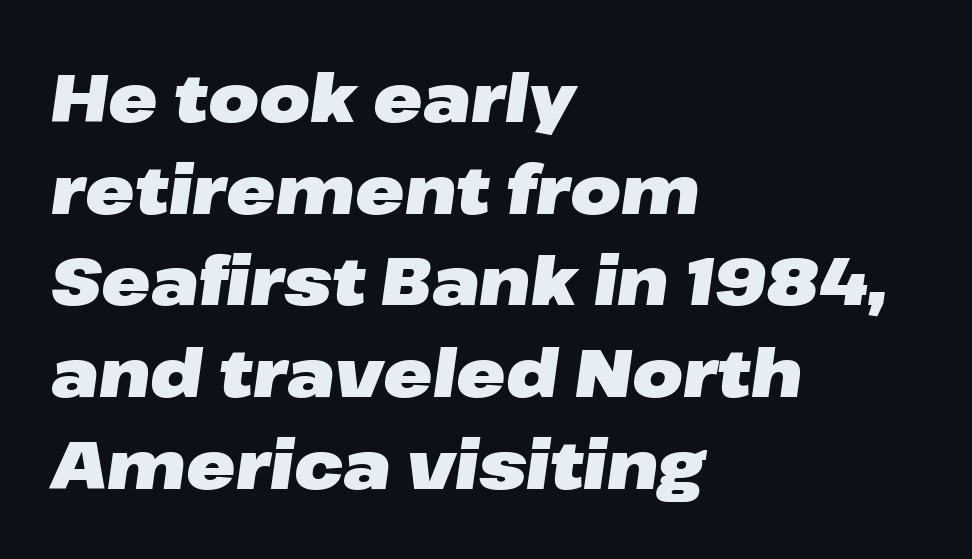
The compositor pushed each line to the left boundary. The letters are slanted; this is an italic face. Default kerning and tracking; the words read as compact shapes. These lines sit exactly where default settings would place them. The face used here is proportionally spaced, like ordinary book or web type.
